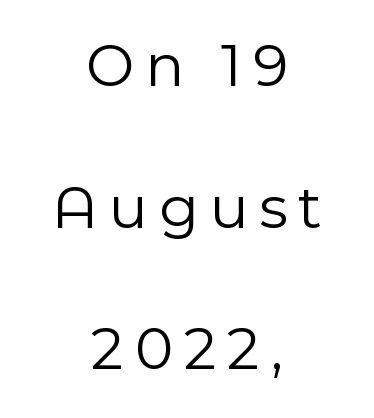
Q: Is the text bold? A: No.
Q: Is the text italic (slanted)? A: No, it is upright.
Q: Is the typeface a serif or a sans-serif typeface? A: Sans-serif.
Q: Is the text underlined? A: No.
Q: How is the paragraph aligned? A: Centered.
Q: Is the spacing between lines tight, normal or loose? A: Loose.
Q: Width (condensed, normal, or wide)? A: Normal.
Q: x-height? A: Medium.
Q: Monospaced? A: No.
